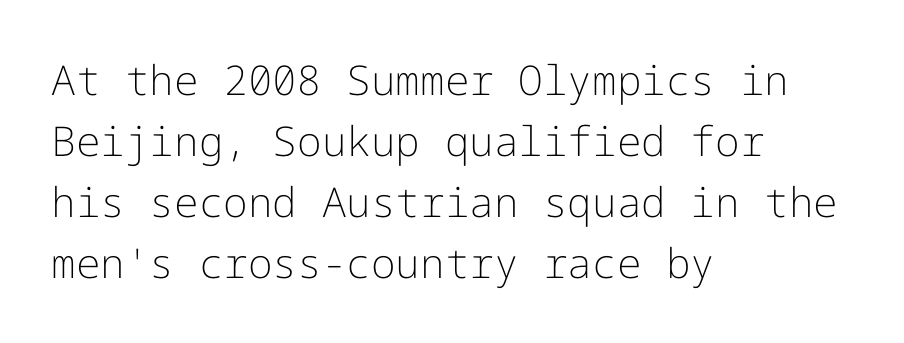
The passage shown is not underscored anywhere. Serif or sans? Sans — the stroke terminals are bare. Caption: standard tracking, unaltered. Weight: in the light-to-regular range.
